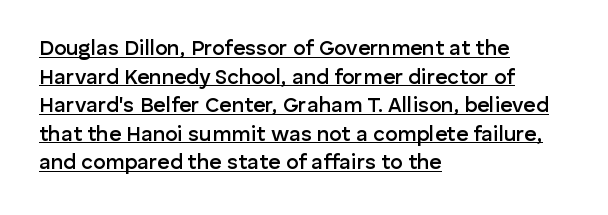
{"italic": "no", "bold": "semi", "underline": "yes", "align": "left", "line_spacing": "normal", "line_spacing_ratio": 1.36, "letter_spacing": "normal", "letter_spacing_em": 0.0, "glyph_px": 21}
